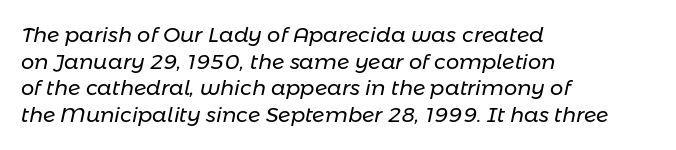
Q: Is the text bold? A: No.
Q: Is the text italic (slanted)? A: Yes, it leans right by about 11 degrees.
Q: Is the text underlined? A: No.
Q: How is the paragraph aligned? A: Left-aligned.
Q: Is the spacing between letters normal or unusually wide? A: Normal.
Q: Is the spacing between lines tight, normal or loose? A: Normal.
